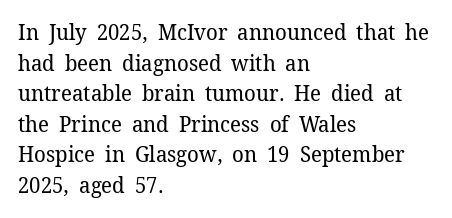
Q: Is the text bold? A: No.
Q: Is the text italic (slanted)? A: No, it is upright.
Q: Is the text underlined? A: No.
Q: How is the paragraph aligned? A: Left-aligned.
Q: Is the spacing between letters normal or unusually wide? A: Normal.
Q: Is the spacing between lines tight, normal or loose? A: Normal.
